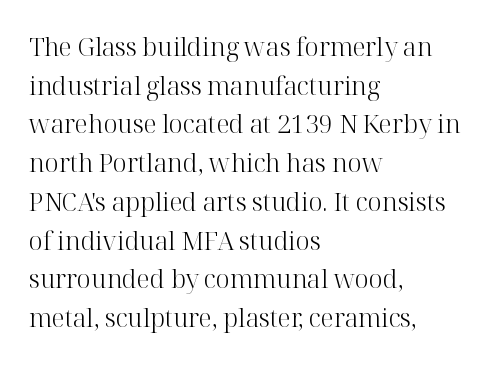
Notice how descenders clear the ascenders below comfortably — that's standard leading. Posture: vertical. Letter spacing: default. This rendering uses left alignment, leaving the right contour irregular.
